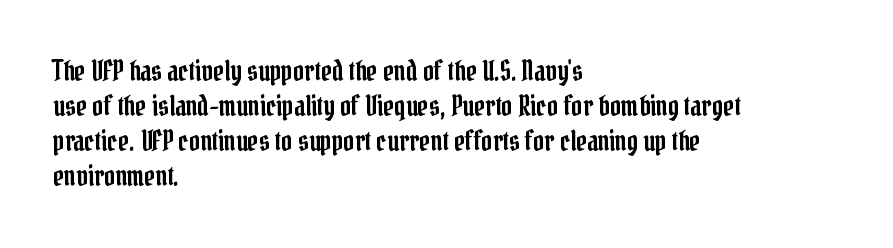
{"italic": "no", "underline": "no", "align": "left", "line_spacing": "normal", "line_spacing_ratio": 1.3, "letter_spacing": "normal", "letter_spacing_em": 0.0, "glyph_px": 27}
